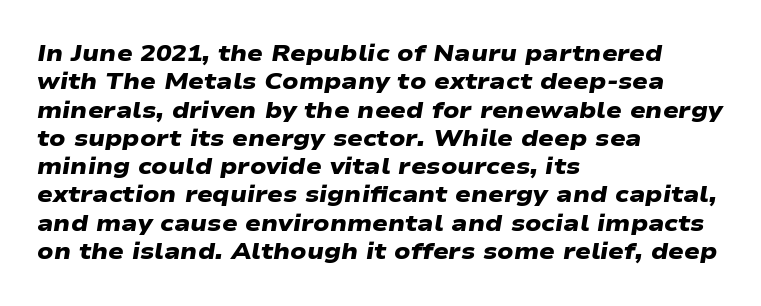
The image shows 23 px bold type; set left-aligned, line spacing 1.23x, normal letter spacing, not underlined.
